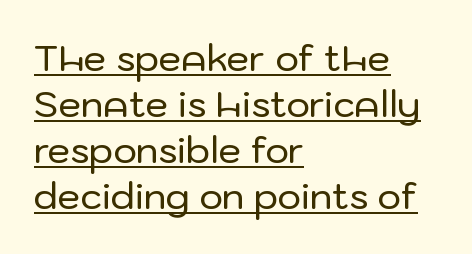
The ragged edge is on the right, which tells us the setting is flush left. The rendering uses natural spacing where letterforms have individual widths. Descenders here cross a horizontal rule under the line. The horizontal fit of the characters is conventional and even.
